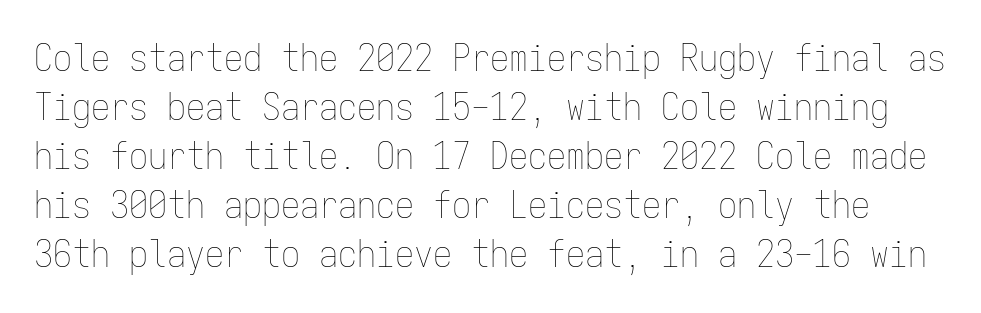
{"italic": "no", "bold": "no", "weight": "thin", "width": "condensed", "stroke_contrast": "low", "x_height": "medium", "monospaced": "yes", "underline": "no", "line_spacing": "normal", "line_spacing_ratio": 1.29, "letter_spacing": "normal", "letter_spacing_em": 0.0, "glyph_px": 38}
